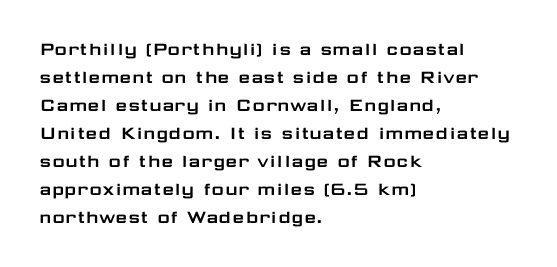
The image shows 21 px text type, upright; set left-aligned, normal line spacing (1.33x), normal letter spacing, not underlined.
